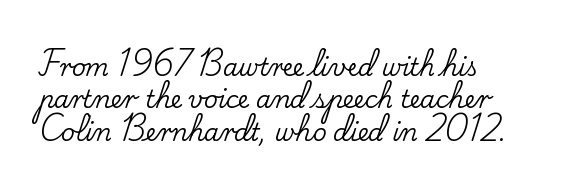
{"underline": "no", "align": "left", "line_spacing": "normal", "line_spacing_ratio": 1.35, "letter_spacing": "normal", "letter_spacing_em": 0.0, "glyph_px": 24}
